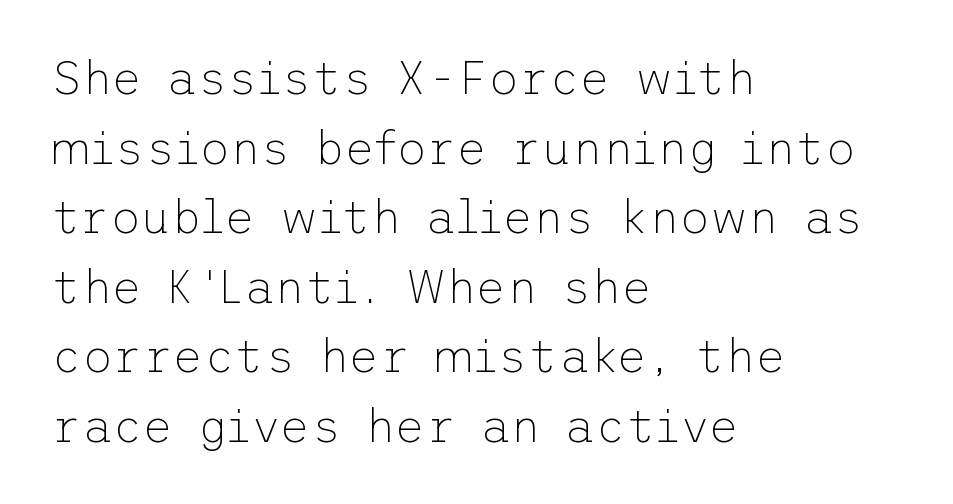
Caption: standard tracking, unaltered. Check under the words: just untouched page. The paragraph shown leans on its left margin. On a weight scale, this lands at 450 or below. Regular leading. Nope, not italic — everything's standing straight.
